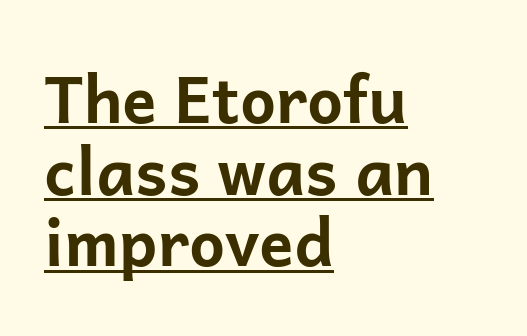
Q: Is the text bold? A: Yes.
Q: Is the text italic (slanted)? A: No, it is upright.
Q: Is the typeface a serif or a sans-serif typeface? A: Sans-serif.
Q: Is the text underlined? A: Yes.
Q: How is the paragraph aligned? A: Left-aligned.
Q: Is the spacing between letters normal or unusually wide? A: Normal.
Q: Is the spacing between lines tight, normal or loose? A: Tight.
Q: Width (condensed, normal, or wide)? A: Normal.
Q: Stroke contrast? A: Low.
Q: x-height? A: Medium.
Q: Monospaced? A: No.
